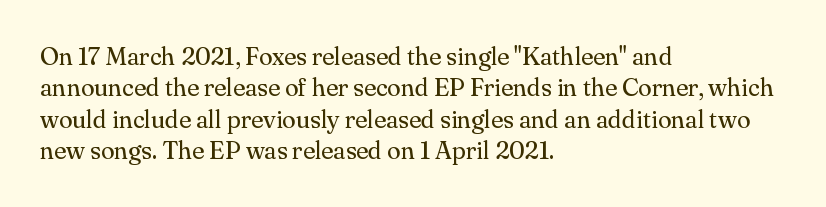
Q: Is the text bold? A: No.
Q: Is the text italic (slanted)? A: No, it is upright.
Q: Is the text underlined? A: No.
Q: How is the paragraph aligned? A: Left-aligned.
Q: Is the spacing between letters normal or unusually wide? A: Normal.
Q: Is the spacing between lines tight, normal or loose? A: Normal.
